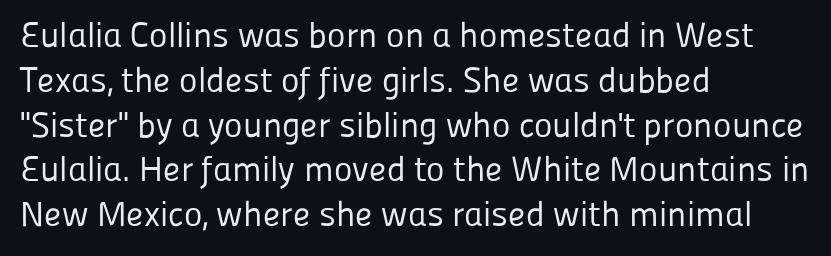
The image shows 35 px regular-weight sans-serif type, upright; set left-aligned, normal line spacing (1.28x), normal letter spacing, not underlined; low stroke contrast and a medium x-height.
